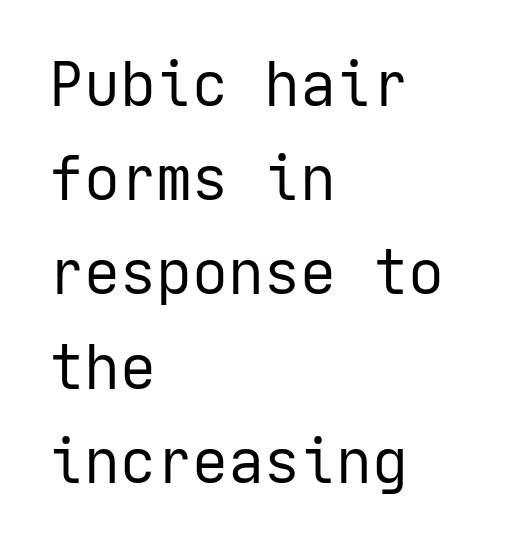
The image shows 60 px regular-weight sans-serif type, upright; set left-aligned, normal line spacing (1.57x), normal letter spacing, not underlined; low stroke contrast and a medium x-height.
